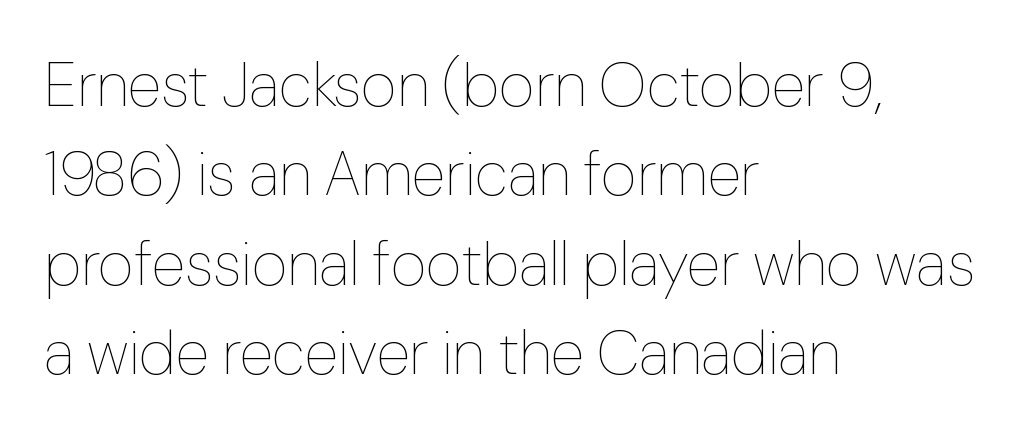
Q: Is the text bold? A: No.
Q: Is the text italic (slanted)? A: No, it is upright.
Q: Is the text underlined? A: No.
Q: How is the paragraph aligned? A: Left-aligned.
Q: Is the spacing between letters normal or unusually wide? A: Normal.
Q: Is the spacing between lines tight, normal or loose? A: Normal.
Q: Width (condensed, normal, or wide)? A: Normal.
Q: Stroke contrast? A: Low.
Q: x-height? A: Medium.
Q: Monospaced? A: No.
